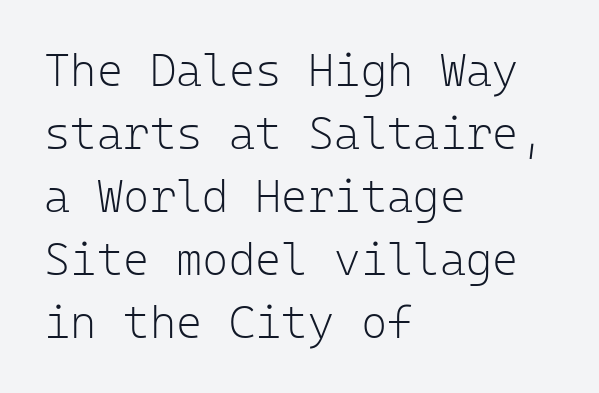
Has an underline been added? It has not. Compared with typical paragraphs, the rows here are spaced about the same. No extra ink here — the face is not bold. This rendering employs a face without finishing strokes, i.e., a sans-serif.
